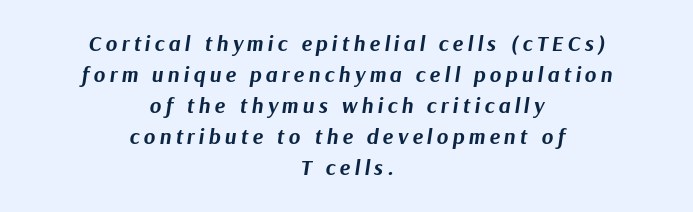
Words float on clear page, feet unadorned. Reading down the column, the eye jumps a familiar distance to each next line. Italic: yes, the glyphs are oblique. Weight check: bold — yes, fully. Each line is balanced around a shared central axis.
